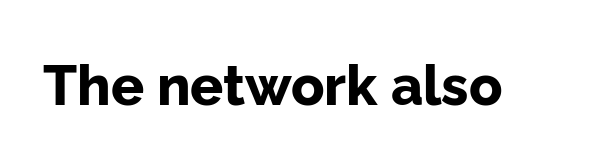
The image shows 55 px bold sans-serif type, upright; set normal letter spacing, not underlined; low stroke contrast and a medium x-height.
